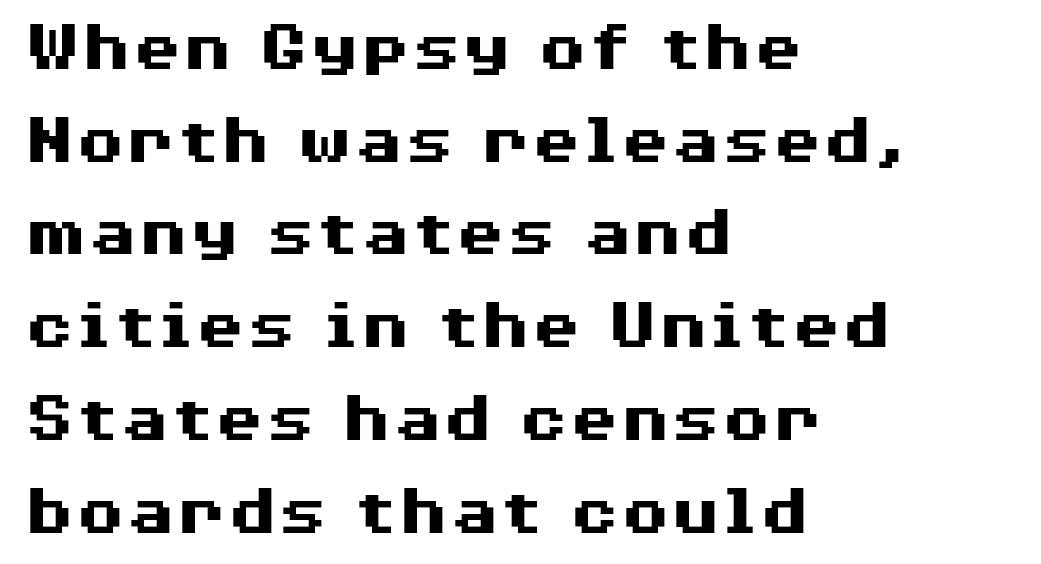
Serifs: no, the terminals of the letterforms are clean. Caption: bold face, heavy strokes. Nobody drew a line under any word here. The type sits square on the baseline with zero lean. Line starts are locked; line ends wander. This sample has the flowing, uneven cadence of proportional lettering.
